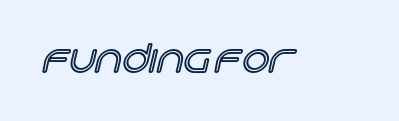
The image shows 38 px text type; set normal letter spacing, not underlined; a large x-height.
